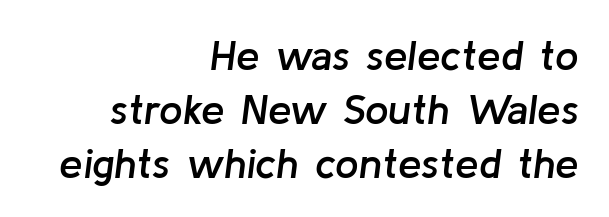
Q: Is the text bold? A: Semi-bold.
Q: Is the text italic (slanted)? A: Yes, it leans right by about 8 degrees.
Q: Is the text underlined? A: No.
Q: How is the paragraph aligned? A: Right-aligned.
Q: Is the spacing between letters normal or unusually wide? A: Normal.
Q: Is the spacing between lines tight, normal or loose? A: Normal.
Q: Width (condensed, normal, or wide)? A: Normal.
Q: Stroke contrast? A: Low.
Q: x-height? A: Medium.
Q: Monospaced? A: No.
